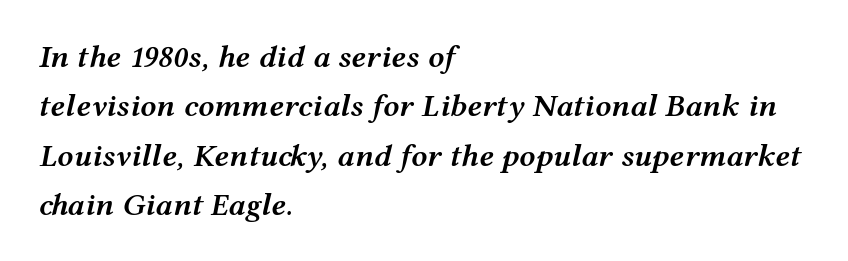
Q: Is the text bold? A: Semi-bold.
Q: Is the text italic (slanted)? A: Yes, it leans right by about 12 degrees.
Q: Is the text underlined? A: No.
Q: How is the paragraph aligned? A: Left-aligned.
Q: Is the spacing between letters normal or unusually wide? A: Normal.
Q: Is the spacing between lines tight, normal or loose? A: Normal.
Q: Width (condensed, normal, or wide)? A: Wide.
Q: Stroke contrast? A: Medium.
Q: x-height? A: Medium.
Q: Monospaced? A: No.
